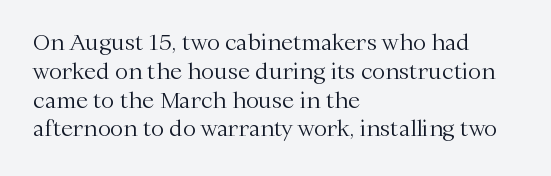
{"italic": "no", "bold": "no", "underline": "no", "align": "left", "line_spacing": "normal", "line_spacing_ratio": 1.31, "letter_spacing": "normal", "letter_spacing_em": 0.0, "glyph_px": 22}
